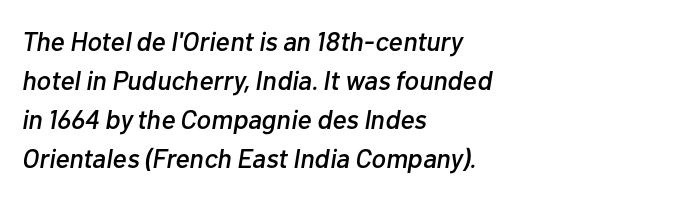
The image shows 27 px text type, italic (leaning right); set left-aligned, normal line spacing (1.45x), normal letter spacing, not underlined.
